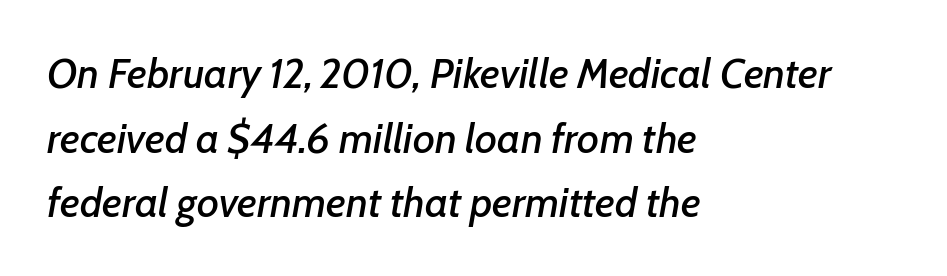
Q: Is the text italic (slanted)? A: Yes, it leans right by about 7 degrees.
Q: Is the text underlined? A: No.
Q: How is the paragraph aligned? A: Left-aligned.
Q: Is the spacing between letters normal or unusually wide? A: Normal.
Q: Is the spacing between lines tight, normal or loose? A: Normal.
Q: Width (condensed, normal, or wide)? A: Normal.
Q: Stroke contrast? A: Low.
Q: x-height? A: Medium.
Q: Monospaced? A: No.
